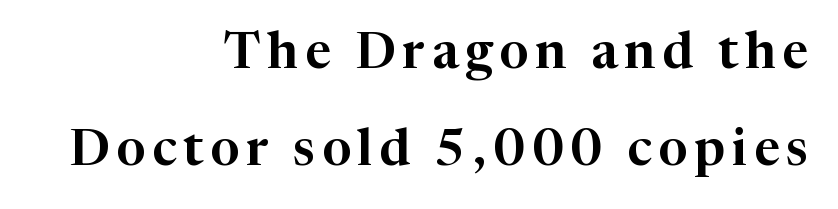
Q: Is the text italic (slanted)? A: No, it is upright.
Q: Is the typeface a serif or a sans-serif typeface? A: Serif.
Q: Is the text underlined? A: No.
Q: How is the paragraph aligned? A: Right-aligned.
Q: Is the spacing between lines tight, normal or loose? A: Loose.
Q: Width (condensed, normal, or wide)? A: Normal.
Q: Stroke contrast? A: High.
Q: x-height? A: Medium.
Q: Monospaced? A: No.
